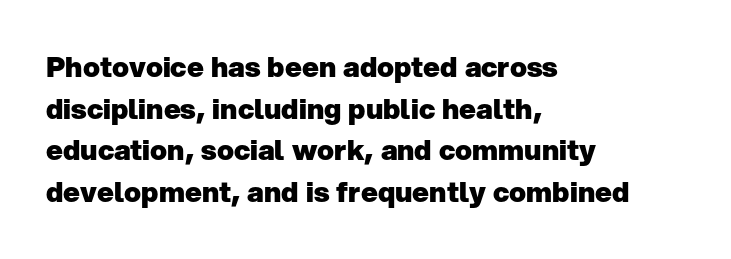
{"serif": "no", "italic": "no", "bold": "yes", "weight": "heavy", "width": "normal", "stroke_contrast": "low", "x_height": "medium", "monospaced": "no", "underline": "no", "align": "left", "line_spacing": "normal", "line_spacing_ratio": 1.49, "letter_spacing": "normal", "letter_spacing_em": 0.0, "glyph_px": 28}
